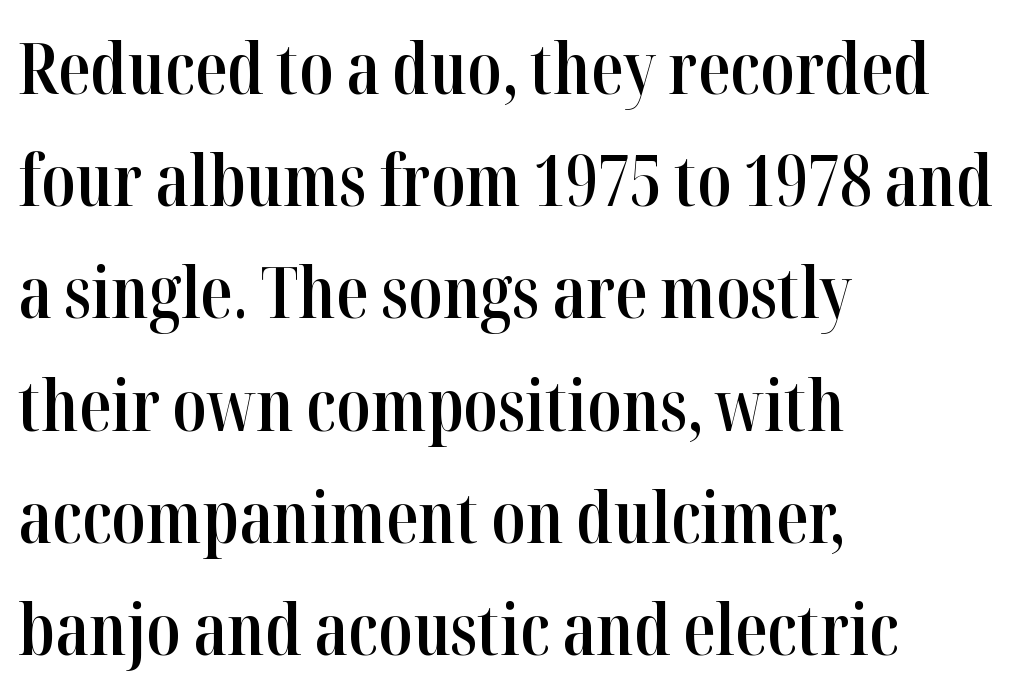
Q: Is the text bold? A: Semi-bold.
Q: Is the text italic (slanted)? A: No, it is upright.
Q: Is the typeface a serif or a sans-serif typeface? A: Serif.
Q: Is the text underlined? A: No.
Q: How is the paragraph aligned? A: Left-aligned.
Q: Is the spacing between letters normal or unusually wide? A: Normal.
Q: Is the spacing between lines tight, normal or loose? A: Normal.
Q: Width (condensed, normal, or wide)? A: Condensed.
Q: Stroke contrast? A: High.
Q: x-height? A: Medium.
Q: Monospaced? A: No.
